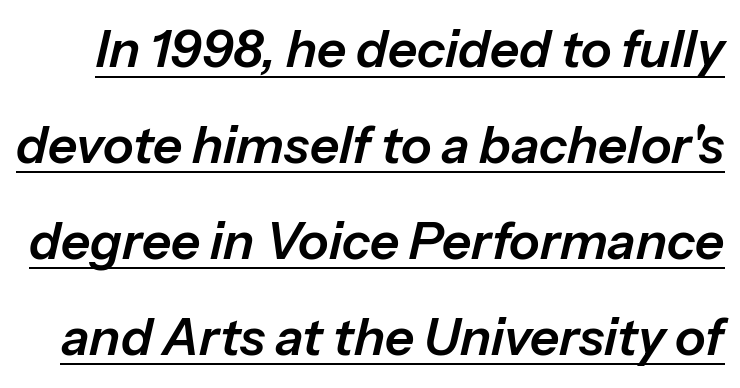
Q: Is the text italic (slanted)? A: Yes, it leans right by about 13 degrees.
Q: Is the text underlined? A: Yes.
Q: Is the spacing between letters normal or unusually wide? A: Normal.
Q: Width (condensed, normal, or wide)? A: Normal.
Q: Stroke contrast? A: Low.
Q: x-height? A: Medium.
Q: Monospaced? A: No.
